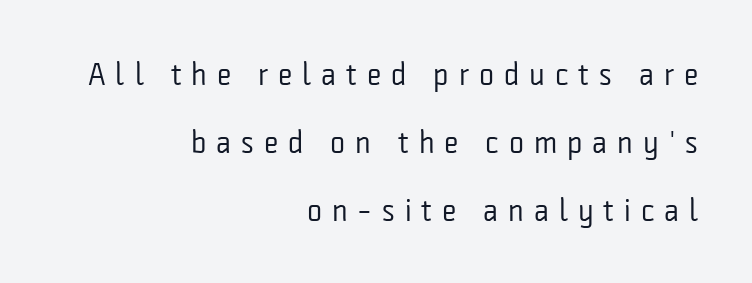
{"serif": "no", "italic": "no", "bold": "no", "weight": "regular", "width": "condensed", "stroke_contrast": "low", "x_height": "medium", "monospaced": "no", "underline": "no", "align": "right", "line_spacing": "loose", "line_spacing_ratio": 2.12, "letter_spacing": "wide", "letter_spacing_em": 0.31, "glyph_px": 32}
